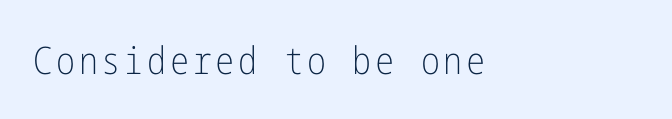
{"serif": "no", "italic": "no", "bold": "no", "weight": "light", "width": "condensed", "stroke_contrast": "low", "x_height": "medium", "underline": "no", "align": "left", "glyph_px": 38}
